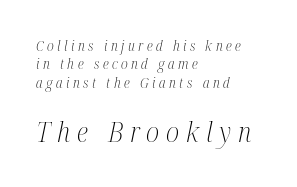
Is the block centered? No — it sits flush against the left margin. Stems here are at most as thick as an everyday book face. Whoever set this chose a conventional vertical rhythm. The whole block is typeset with a tilt. Plain, unruled lines of type. Substantial extra tracking has been applied to these lines.
